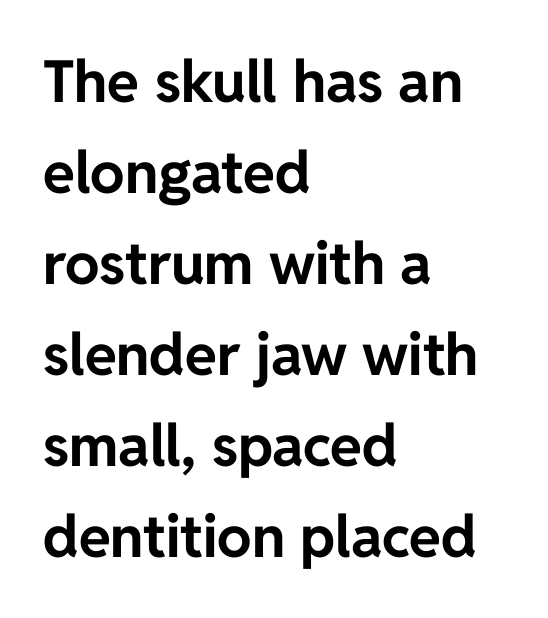
Baseline-to-baseline distance is the conventional proportion of letter height. Tall strokes in this sample are plumb rather than angled. The typeface chosen for these lines omits serifs. Standard letterfit; no display-style spreading of the glyphs. The face used here is proportionally spaced, like ordinary book or web type.
